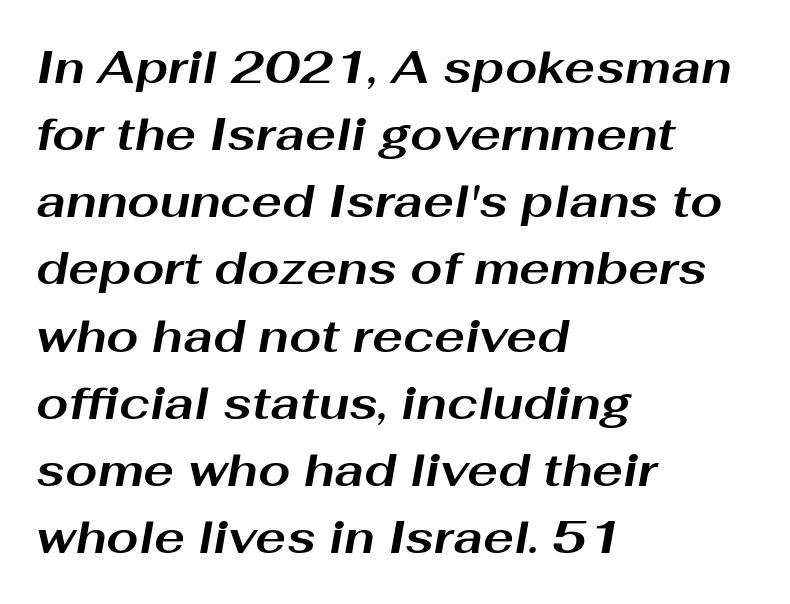
{"italic": "yes", "lean": "right", "slant_degrees": 10, "bold": "yes", "weight": "bold", "width": "wide", "stroke_contrast": "medium", "x_height": "medium", "monospaced": "no", "underline": "no", "align": "left", "line_spacing": "normal", "line_spacing_ratio": 1.46, "letter_spacing": "normal", "letter_spacing_em": 0.0, "glyph_px": 46}
